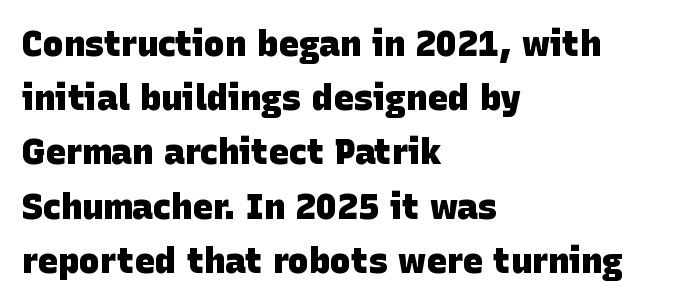
The image shows 35 px heavy sans-serif type; set left-aligned, normal line spacing (1.55x), normal letter spacing, not underlined; low stroke contrast and a large x-height.
